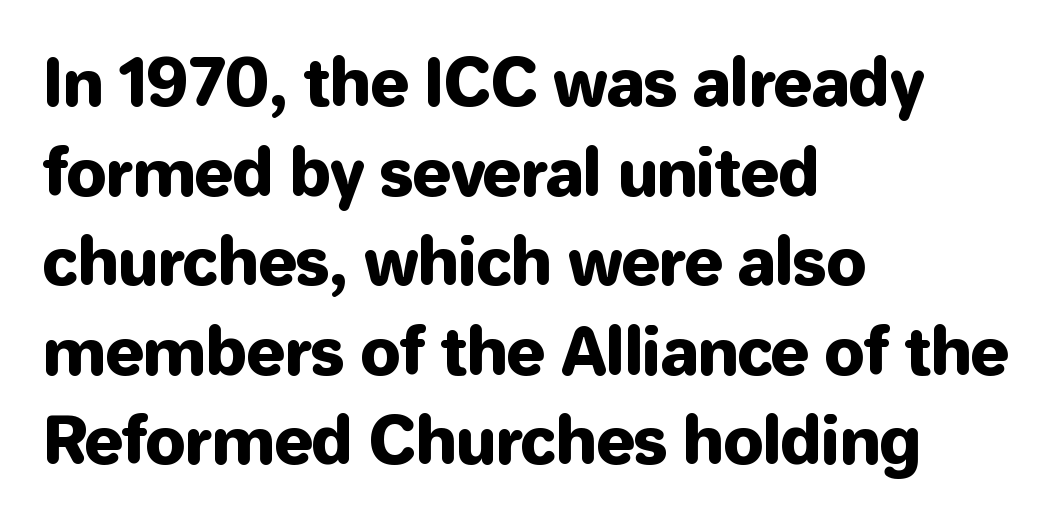
Reading down the column, the eye jumps a familiar distance to each next line. Is this a fixed-width face? No — the glyphs have proportional, varying widths. Quick note: not italic, upright. The string is rendered with underlining switched off. This rendering employs a face without finishing strokes, i.e., a sans-serif. The face used here is rendered with its standard letterfit.
